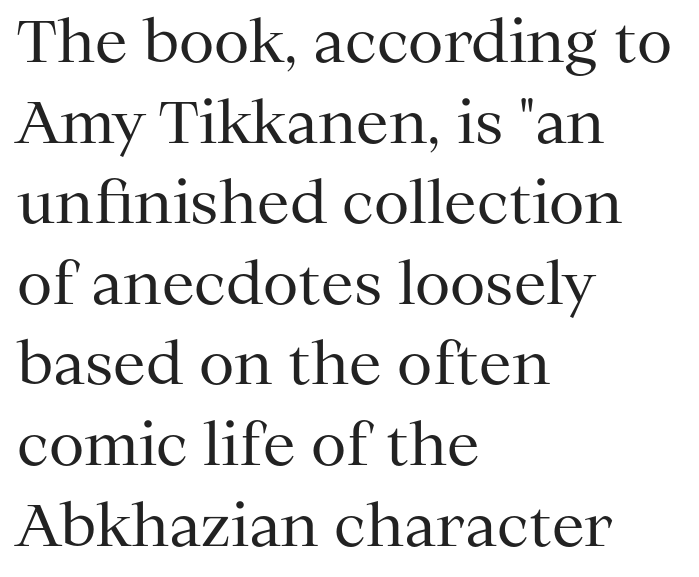
{"serif": "yes", "italic": "no", "bold": "no", "weight": "regular", "width": "normal", "stroke_contrast": "medium", "x_height": "medium", "monospaced": "no", "underline": "no", "align": "left", "line_spacing": "normal", "line_spacing_ratio": 1.39, "letter_spacing": "normal", "letter_spacing_em": 0.0, "glyph_px": 58}
